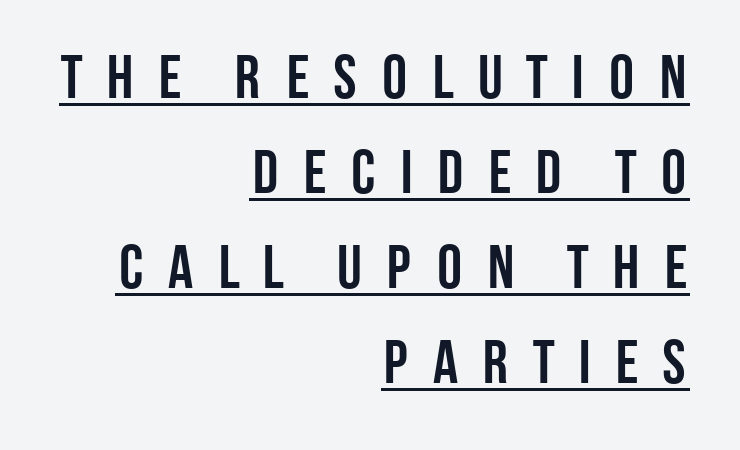
A rule runs beneath these lines of type. This is the regular roman posture of the typeface. The rendering anchors every line to the right-hand side. Look at the tracking — it's clearly loosened, letters drifting apart. I'd describe the lettering as bold — thick and assertive.
